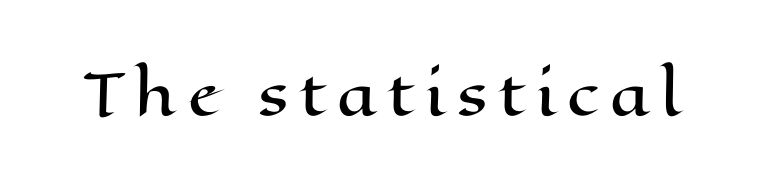
Q: Is the text italic (slanted)? A: No, it is upright.
Q: Is the text underlined? A: No.
Q: Width (condensed, normal, or wide)? A: Wide.
Q: Stroke contrast? A: High.
Q: x-height? A: Medium.
Q: Monospaced? A: No.
